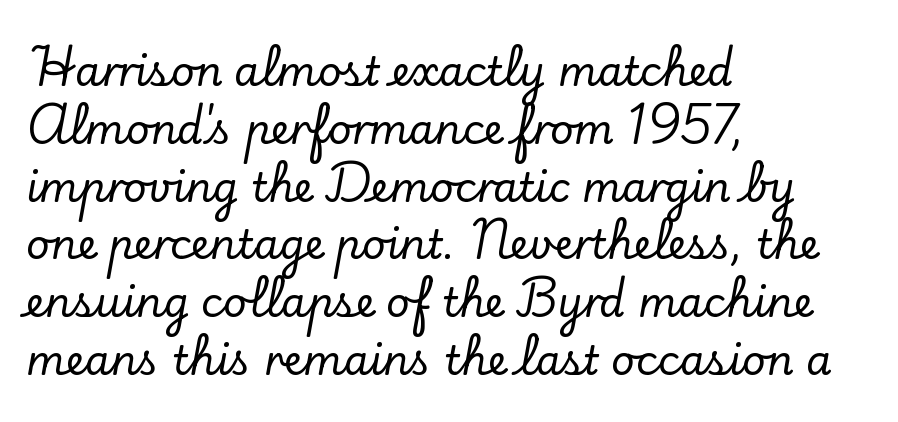
{"serif": "yes", "width": "normal", "stroke_contrast": "low", "x_height": "small", "monospaced": "no", "underline": "no", "align": "left", "line_spacing": "normal", "line_spacing_ratio": 1.41, "letter_spacing": "normal", "letter_spacing_em": 0.0, "glyph_px": 41}
